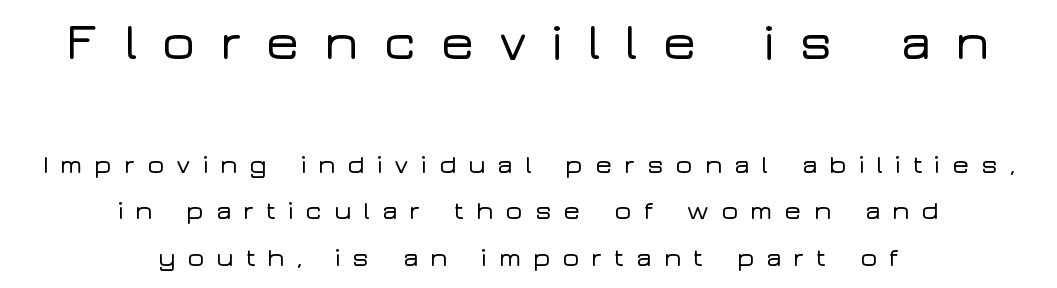
The lettering stays uniformly vertical, giving the passage a roman look. Scale decreases going downward across the two blocks. Do the characters align in a grid? No, the font is proportional. Is the letter spacing exaggerated? Yes — the characters are pushed far apart. This rendering features lettering with no underline. Layout note: lines centered.
